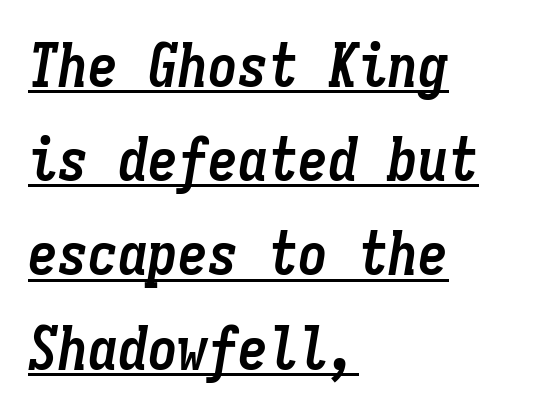
Q: Is the text bold? A: Yes.
Q: Is the text italic (slanted)? A: Yes, it leans right by about 9 degrees.
Q: Is the text underlined? A: Yes.
Q: How is the paragraph aligned? A: Left-aligned.
Q: Is the spacing between letters normal or unusually wide? A: Normal.
Q: Is the spacing between lines tight, normal or loose? A: Normal.
Q: Width (condensed, normal, or wide)? A: Condensed.
Q: Stroke contrast? A: Low.
Q: x-height? A: Medium.
Q: Monospaced? A: Yes.
